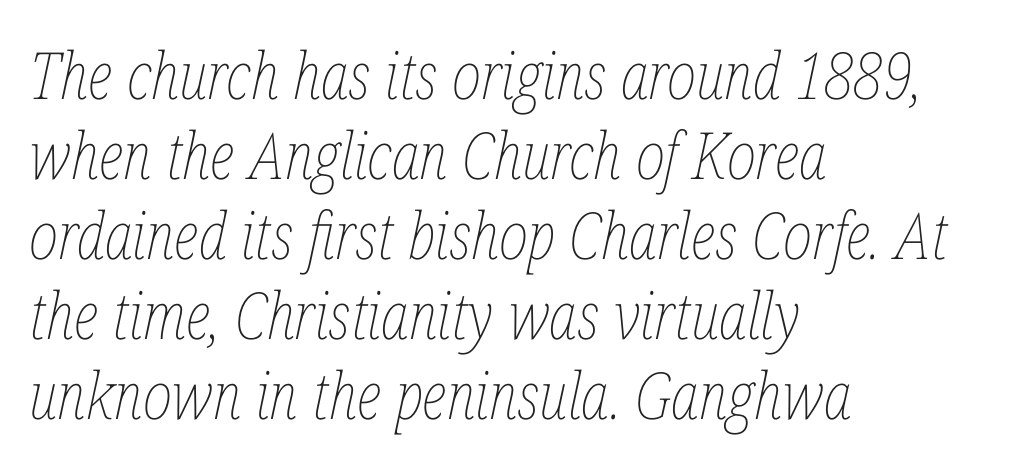
The image shows 65 px thin, condensed type, italic (leaning right); set left-aligned, line spacing 1.23x, normal letter spacing, not underlined; low stroke contrast and a medium x-height.
